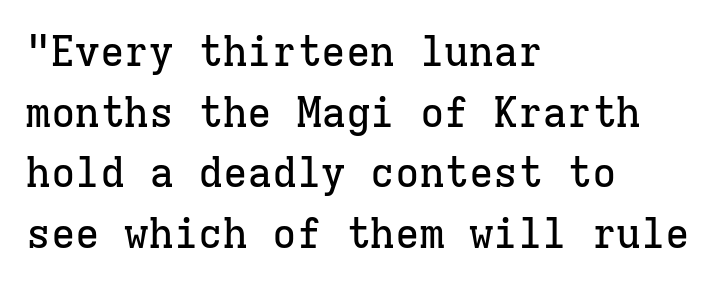
Nope, not italic — everything's standing straight. A normal amount of white space separates one row of letters from the next. Examine the stroke ends and you'll spot serifs. Where is the straight margin? On the left.
